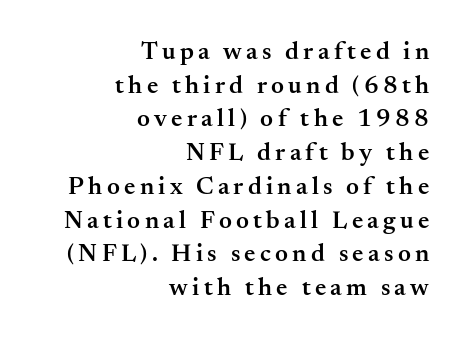
Compared with typical paragraphs, the rows here are spaced about the same. The rendering anchors every line to the right-hand side. Is the type bold? Partly — it's a semibold, heavier than regular but not fully bold. The words here are not underlined.
